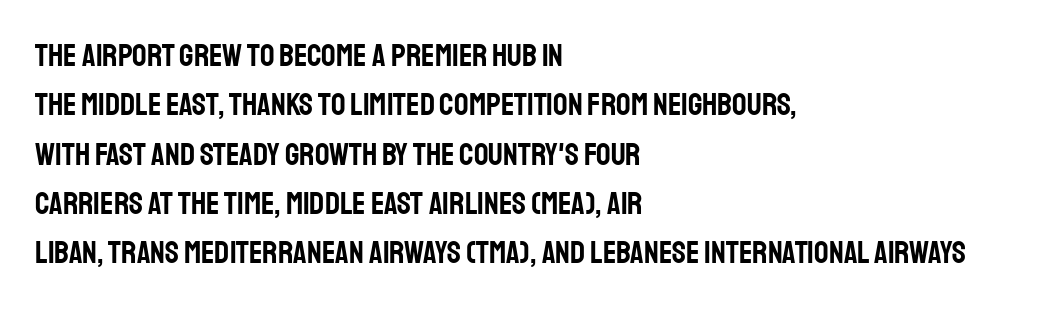
The image shows 32 px condensed sans-serif type, upright; set left-aligned, normal line spacing (1.54x), normal letter spacing, not underlined; low stroke contrast and a large x-height.
